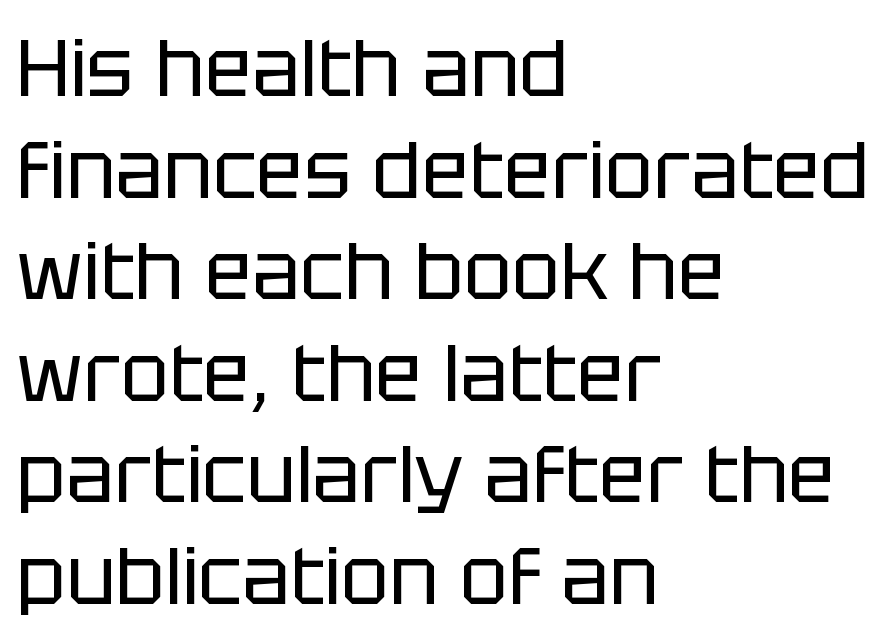
The image shows 80 px regular-weight sans-serif type, upright; set left-aligned, normal line spacing (1.27x), normal letter spacing, not underlined; low stroke contrast and a large x-height.
